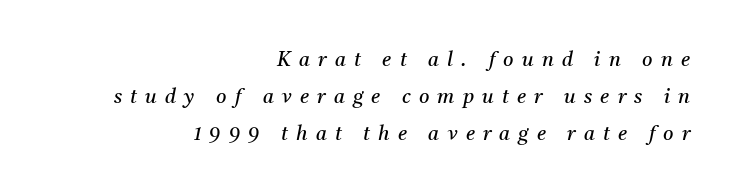
This rendering features lettering with no underline. This rendering uses right alignment, leaving the left contour irregular. Is this a heavy cut? Hardly; it is regular or lighter. The letters are spread apart with noticeably loose tracking. Rendered with sloped, italic letterforms.
